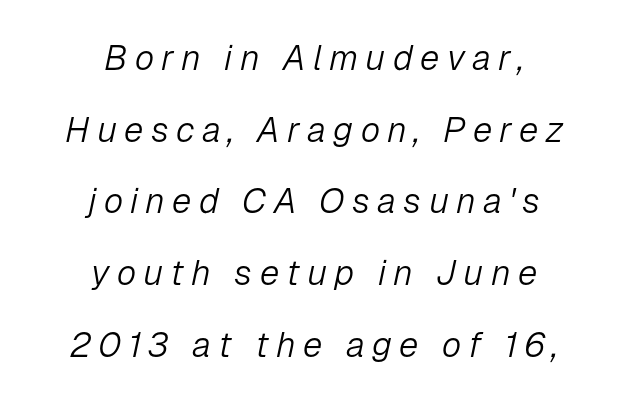
Unmarked baselines from the first word to the last. Each line is balanced around a shared central axis. The lettering tilts uniformly, giving the passage an italic look. This sample trades compactness for vertical openness between lines.
